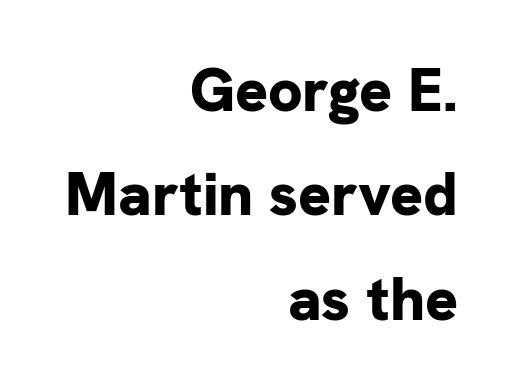
The image shows 61 px bold sans-serif type, upright; set right-aligned, line spacing 1.71x, normal letter spacing, not underlined; low stroke contrast and a medium x-height.
